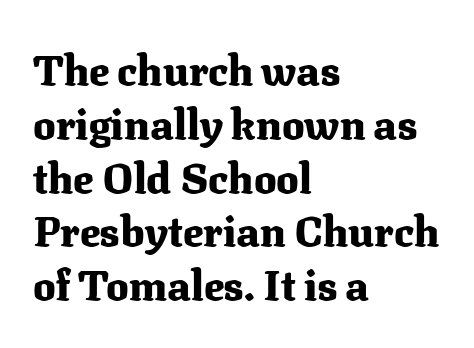
The image shows 42 px heavy serif type, upright; set left-aligned, normal line spacing (1.28x), normal letter spacing, not underlined; medium stroke contrast and a medium x-height.
